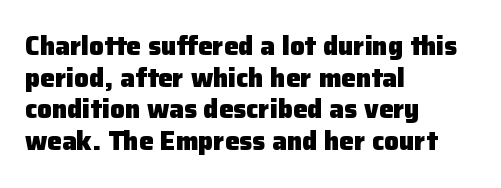
I'd describe the lettering as bold — thick and assertive. Words appear dense and cohesive because spacing is normal. Reading down the block, your eye returns to a fixed left position each line. The lettering holds an erect, upright posture throughout. Descender tails drop into unmarked territory.
